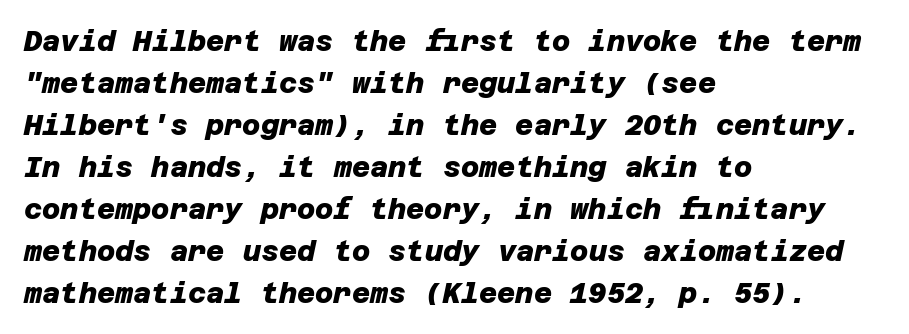
{"serif": "no", "bold": "yes", "weight": "heavy", "width": "normal", "stroke_contrast": "low", "x_height": "large", "underline": "no", "align": "left", "line_spacing": "normal", "line_spacing_ratio": 1.5, "letter_spacing": "normal", "letter_spacing_em": 0.0, "glyph_px": 28}
